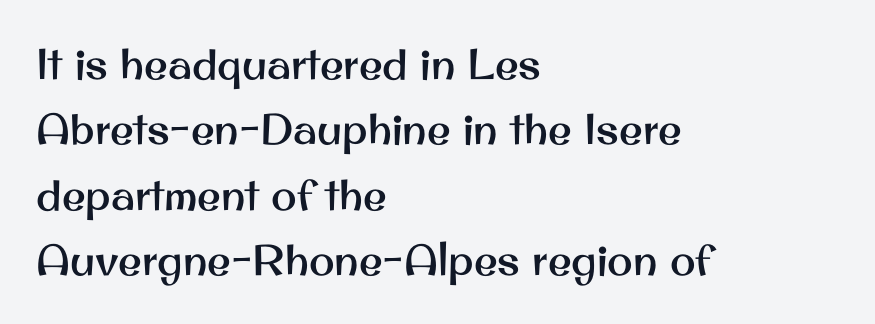
Style check: upright. Observe the ordinary spacing: letters are neighbours, not strangers. The vertical gap from one line to the next is medium. The lines in this sample share a left origin and differ only in where they stop.
